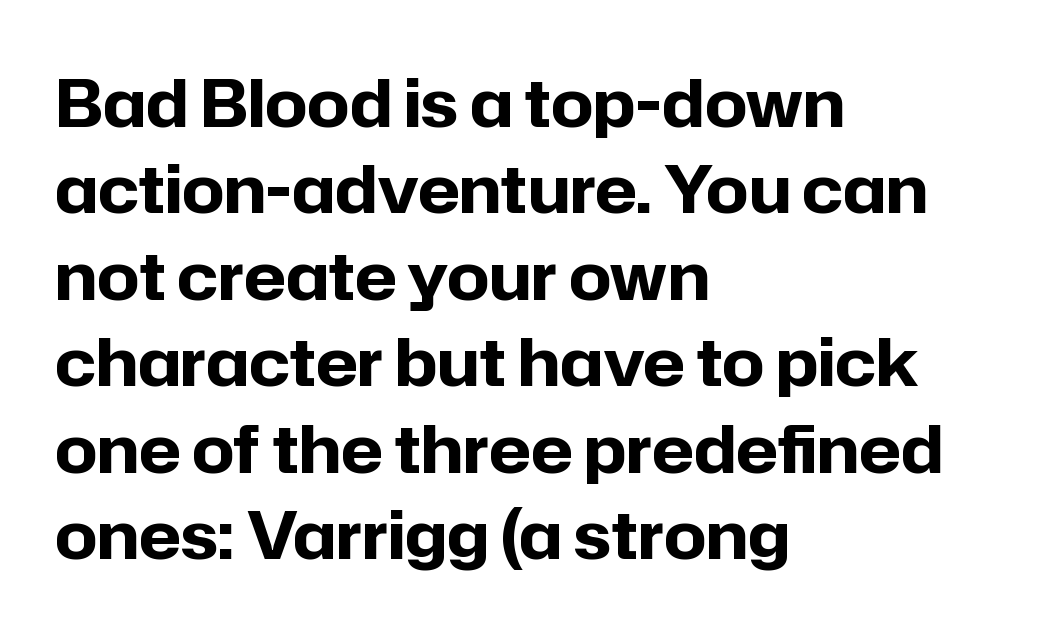
{"serif": "no", "italic": "no", "bold": "yes", "weight": "bold", "width": "normal", "stroke_contrast": "low", "x_height": "medium", "monospaced": "no", "underline": "no", "align": "left", "line_spacing": "normal", "line_spacing_ratio": 1.31, "letter_spacing": "normal", "letter_spacing_em": 0.0, "glyph_px": 66}
